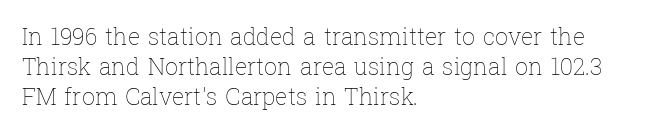
{"italic": "no", "bold": "no", "underline": "no", "align": "left", "line_spacing": "normal", "line_spacing_ratio": 1.3, "letter_spacing": "normal", "letter_spacing_em": 0.0, "glyph_px": 23}
